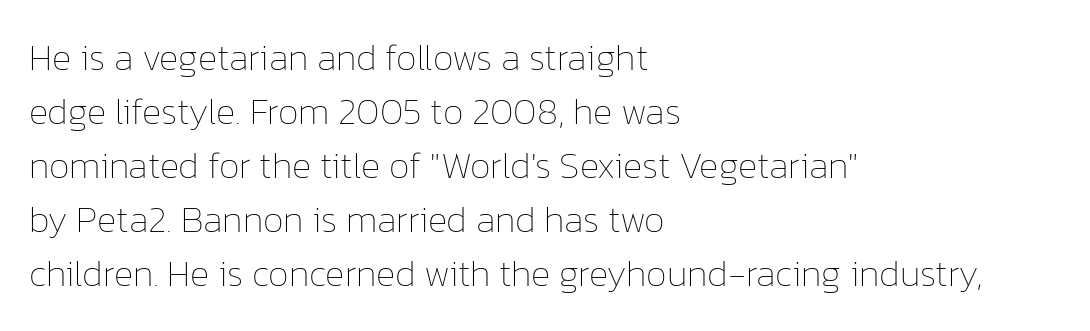
Q: Is the text bold? A: No.
Q: Is the text italic (slanted)? A: No, it is upright.
Q: Is the text underlined? A: No.
Q: How is the paragraph aligned? A: Left-aligned.
Q: Is the spacing between letters normal or unusually wide? A: Normal.
Q: Is the spacing between lines tight, normal or loose? A: Normal.
Q: Width (condensed, normal, or wide)? A: Normal.
Q: Stroke contrast? A: Low.
Q: x-height? A: Medium.
Q: Monospaced? A: No.
